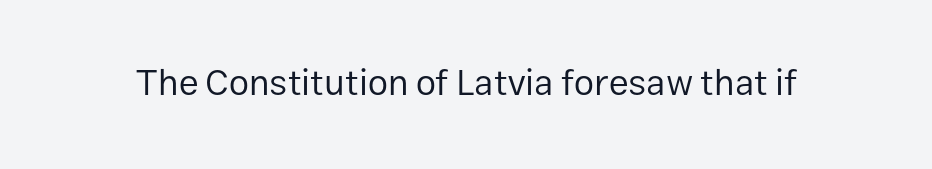
{"serif": "no", "italic": "no", "bold": "no", "weight": "regular", "width": "normal", "stroke_contrast": "low", "x_height": "medium", "monospaced": "no", "underline": "no", "letter_spacing": "normal", "letter_spacing_em": 0.0, "glyph_px": 36}
